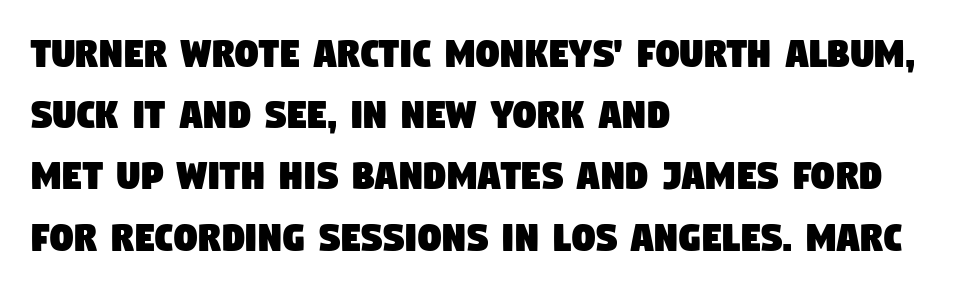
The image shows 46 px condensed sans-serif type; set left-aligned, normal line spacing (1.33x), normal letter spacing, not underlined; low stroke contrast and a large x-height.
